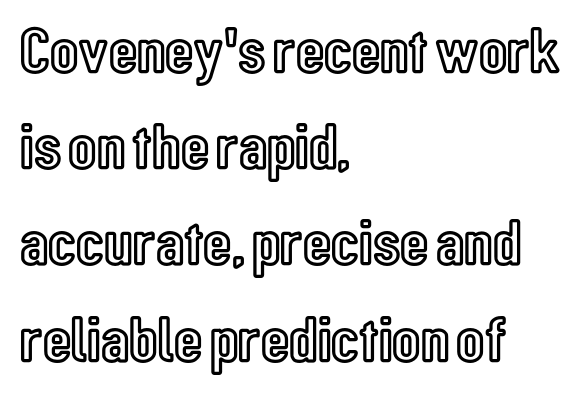
Normally led — the rows are evenly, conventionally spaced. The compositor pushed each line to the left boundary. Descenders hang freely into open space. Spacing verdict: proportional, widths tailored to each character. Style check: upright. Does extra space separate the letters? No, they use regular spacing.
